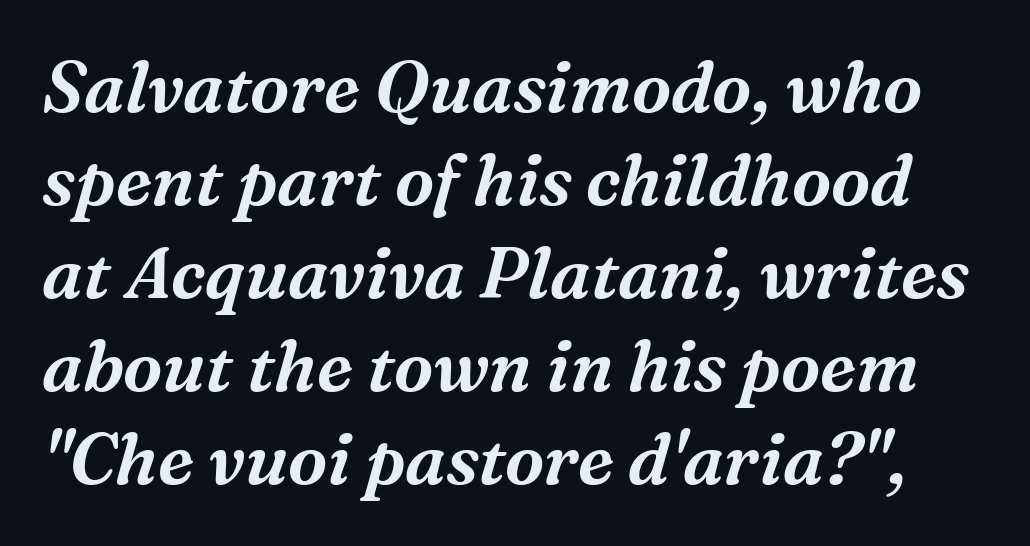
The rendering uses natural spacing where letterforms have individual widths. The space directly below the letters is spotless. The horizontal fit of the characters is conventional and even. Observe the serifs anchoring each vertical stroke in this sample. This block has exactly the height ordinary leading produces.
